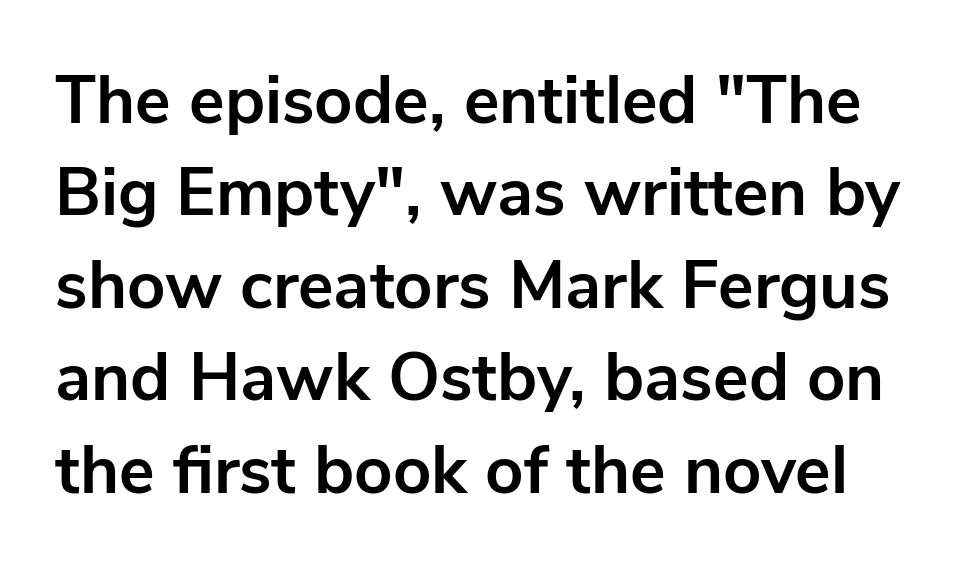
{"serif": "no", "italic": "no", "bold": "yes", "weight": "bold", "width": "normal", "stroke_contrast": "low", "x_height": "medium", "monospaced": "no", "underline": "no", "line_spacing": "normal", "line_spacing_ratio": 1.38, "letter_spacing": "normal", "letter_spacing_em": 0.0, "glyph_px": 67}
